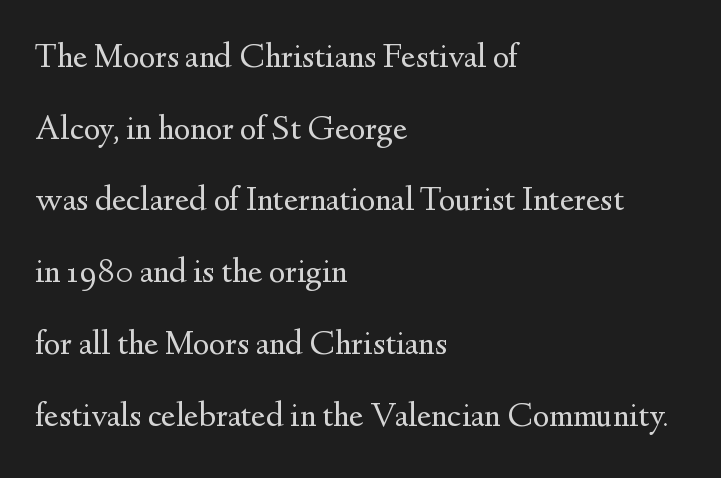
Q: Is the text bold? A: No.
Q: Is the text italic (slanted)? A: No, it is upright.
Q: Is the typeface a serif or a sans-serif typeface? A: Serif.
Q: Is the text underlined? A: No.
Q: How is the paragraph aligned? A: Left-aligned.
Q: Is the spacing between letters normal or unusually wide? A: Normal.
Q: Is the spacing between lines tight, normal or loose? A: Loose.
Q: Width (condensed, normal, or wide)? A: Normal.
Q: Stroke contrast? A: Medium.
Q: x-height? A: Small.
Q: Monospaced? A: No.
